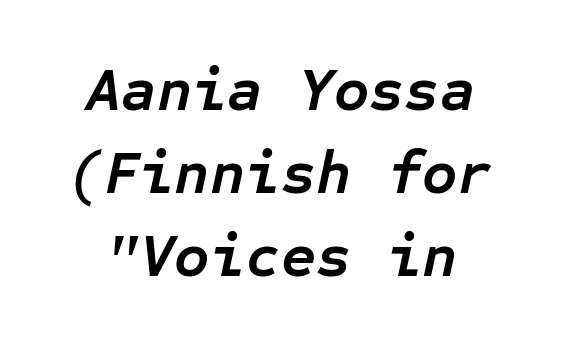
Q: Is the text bold? A: Yes.
Q: Is the text italic (slanted)? A: Yes, it leans right by about 12 degrees.
Q: Is the text underlined? A: No.
Q: Is the spacing between letters normal or unusually wide? A: Normal.
Q: Is the spacing between lines tight, normal or loose? A: Normal.
Q: Width (condensed, normal, or wide)? A: Normal.
Q: Stroke contrast? A: Low.
Q: x-height? A: Medium.
Q: Monospaced? A: Yes.
